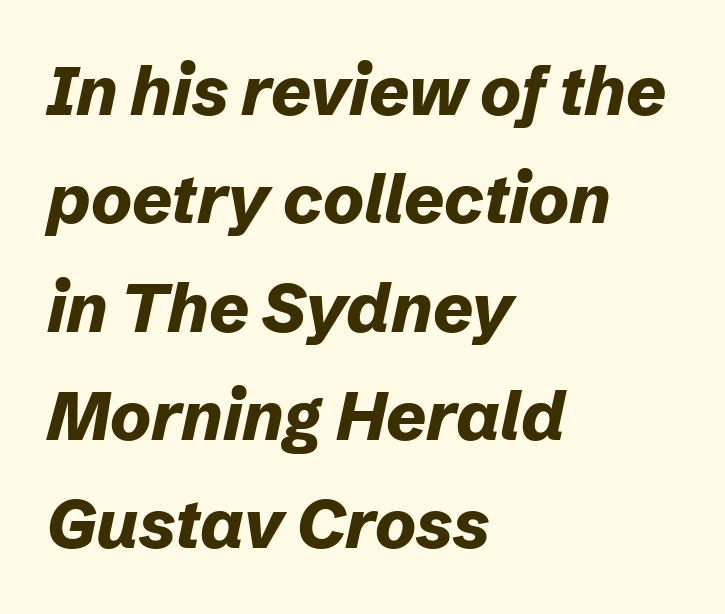
The image shows 69 px bold type, italic (leaning right); set left-aligned, normal line spacing (1.57x), normal letter spacing, not underlined; low stroke contrast and a medium x-height.
